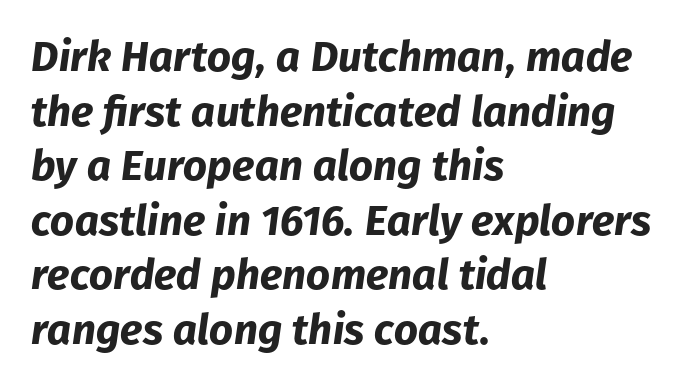
{"italic": "yes", "lean": "right", "slant_degrees": 8, "bold": "yes", "weight": "bold", "width": "normal", "stroke_contrast": "low", "x_height": "medium", "monospaced": "no", "underline": "no", "align": "left", "line_spacing": "normal", "line_spacing_ratio": 1.3, "letter_spacing": "normal", "letter_spacing_em": 0.0, "glyph_px": 42}
